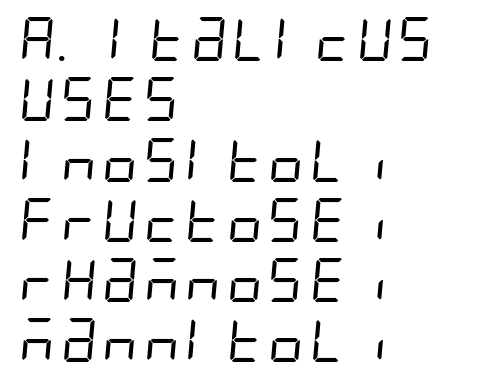
The image shows 44 px regular-weight, condensed sans-serif type; set left-aligned, normal line spacing (1.37x), normal letter spacing, not underlined; low stroke contrast and a large x-height.
